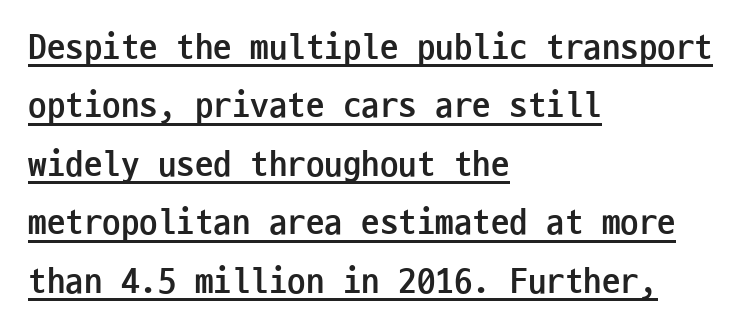
The image shows 37 px semibold, condensed sans-serif type, upright, monospaced; set left-aligned, normal line spacing (1.58x), normal letter spacing, underlined; low stroke contrast and a medium x-height.
